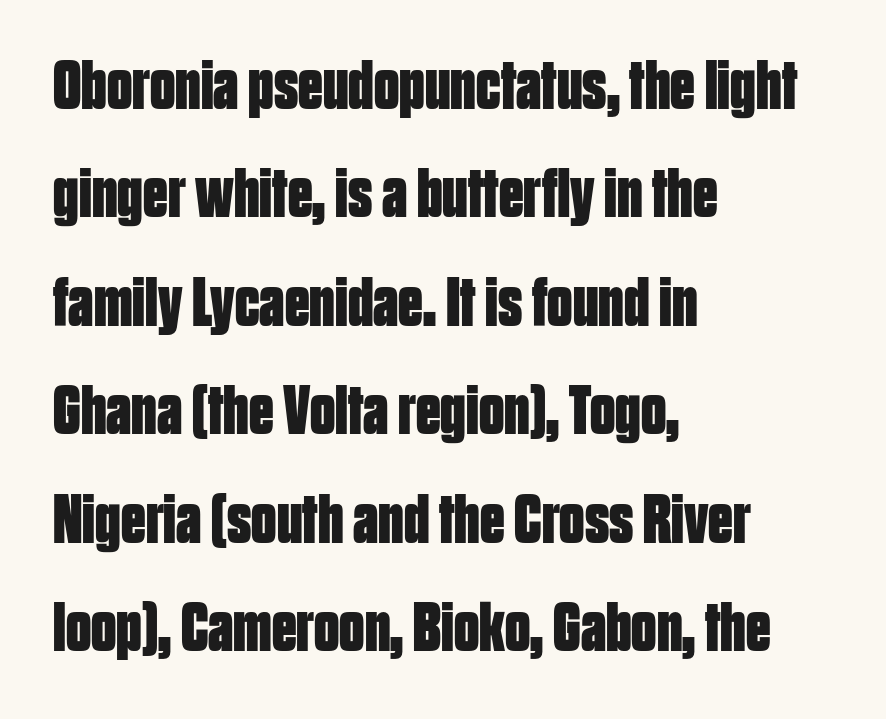
The image shows 70 px bold, condensed sans-serif type, upright; set left-aligned, normal line spacing (1.55x), normal letter spacing, not underlined; low stroke contrast and a large x-height.
